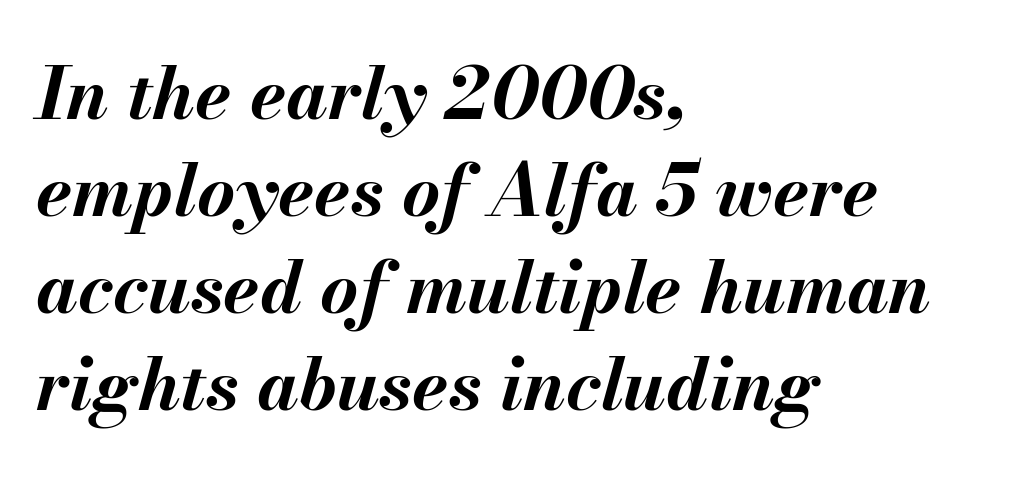
Q: Is the text bold? A: Yes.
Q: Is the text italic (slanted)? A: Yes, it leans right by about 13 degrees.
Q: Is the text underlined? A: No.
Q: How is the paragraph aligned? A: Left-aligned.
Q: Is the spacing between letters normal or unusually wide? A: Normal.
Q: Is the spacing between lines tight, normal or loose? A: Normal.
Q: Width (condensed, normal, or wide)? A: Normal.
Q: Stroke contrast? A: Medium.
Q: x-height? A: Small.
Q: Monospaced? A: No.
